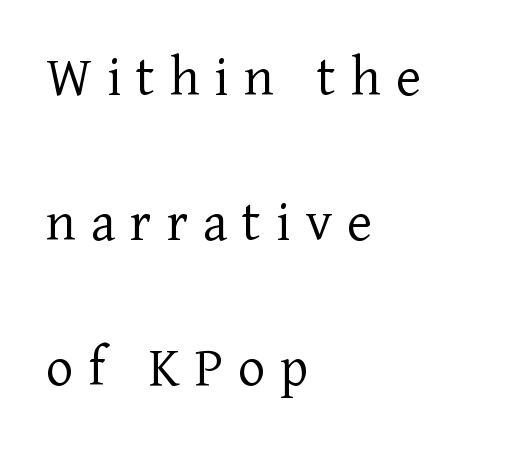
Q: Is the text bold? A: No.
Q: Is the text italic (slanted)? A: No, it is upright.
Q: Is the typeface a serif or a sans-serif typeface? A: Serif.
Q: Is the text underlined? A: No.
Q: How is the paragraph aligned? A: Left-aligned.
Q: Is the spacing between letters normal or unusually wide? A: Unusually wide.
Q: Is the spacing between lines tight, normal or loose? A: Loose.
Q: Width (condensed, normal, or wide)? A: Normal.
Q: Stroke contrast? A: Low.
Q: x-height? A: Medium.
Q: Monospaced? A: No.
